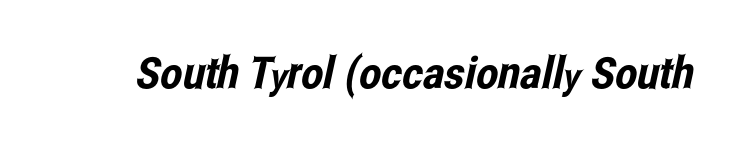
{"serif": "no", "width": "condensed", "stroke_contrast": "low", "x_height": "medium", "monospaced": "no", "underline": "no", "letter_spacing": "normal", "letter_spacing_em": 0.0, "glyph_px": 44}
